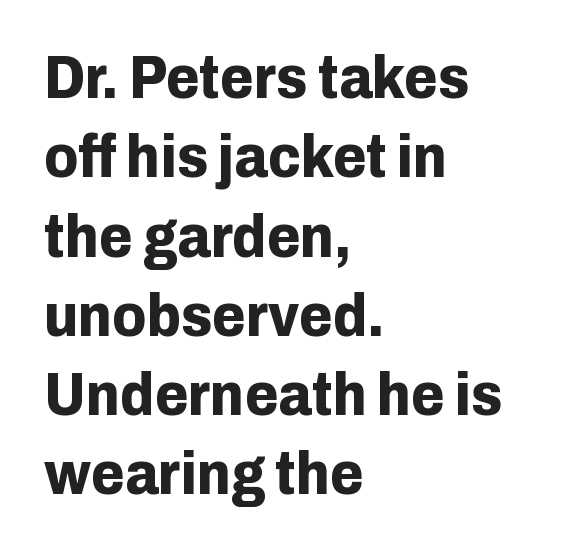
Short note: letters normally spaced. Leftover space on each line is placed entirely after the last word. The letters advance in unequal steps, a hallmark of proportional type. Posture: upright roman.
